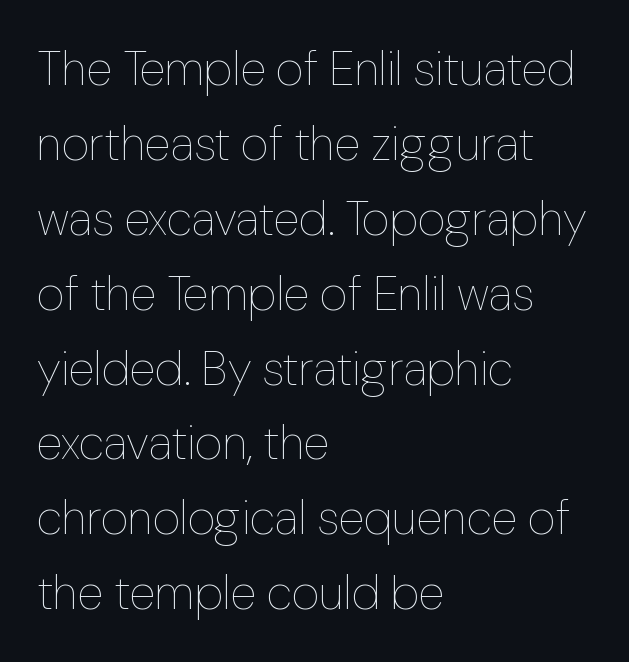
{"italic": "no", "bold": "no", "weight": "thin", "width": "normal", "stroke_contrast": "low", "x_height": "medium", "monospaced": "no", "underline": "no", "align": "left", "line_spacing": "normal", "line_spacing_ratio": 1.56, "letter_spacing": "normal", "letter_spacing_em": 0.0, "glyph_px": 48}
